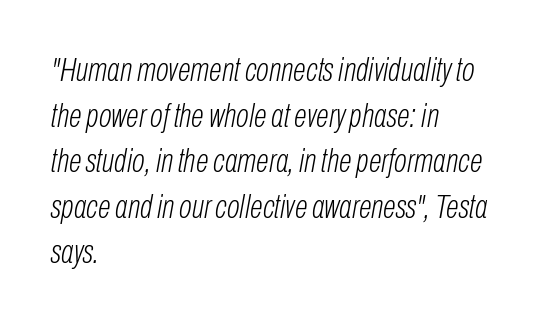
The image shows 34 px light, condensed type, italic (leaning right); set left-aligned, normal line spacing (1.34x), normal letter spacing, not underlined; low stroke contrast and a medium x-height.
